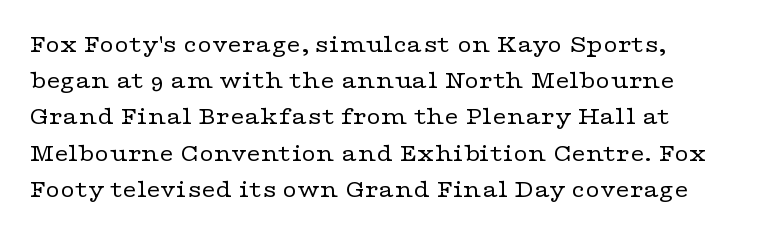
{"italic": "no", "bold": "no", "underline": "no", "align": "left", "line_spacing": "normal", "line_spacing_ratio": 1.45, "letter_spacing": "normal", "letter_spacing_em": 0.0, "glyph_px": 25}
